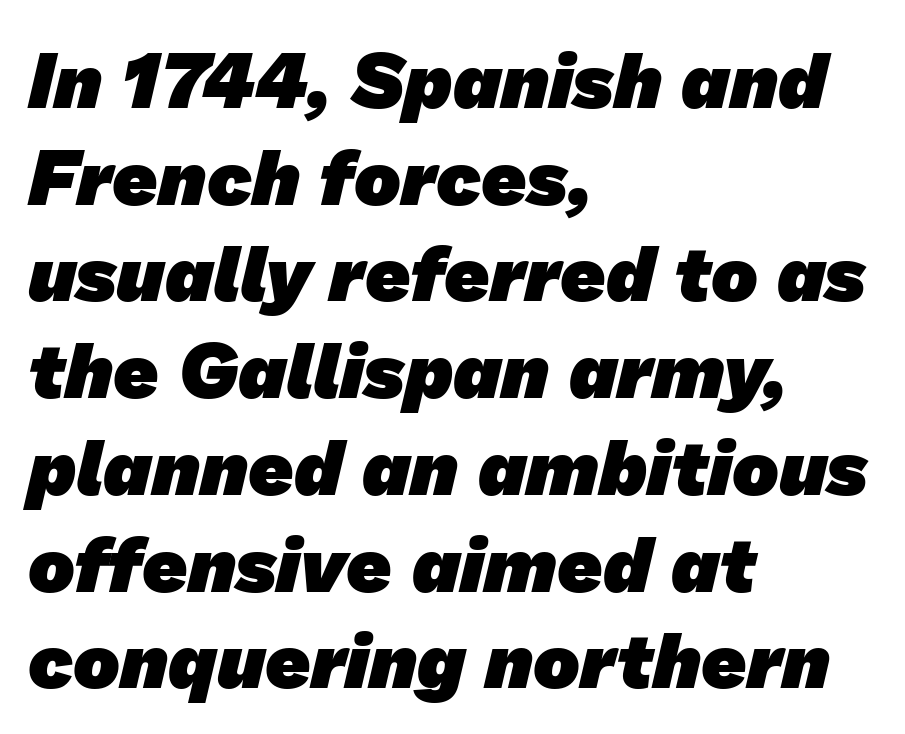
The image shows 78 px heavy sans-serif type; set left-aligned, line spacing 1.24x, normal letter spacing, not underlined; low stroke contrast and a medium x-height.
